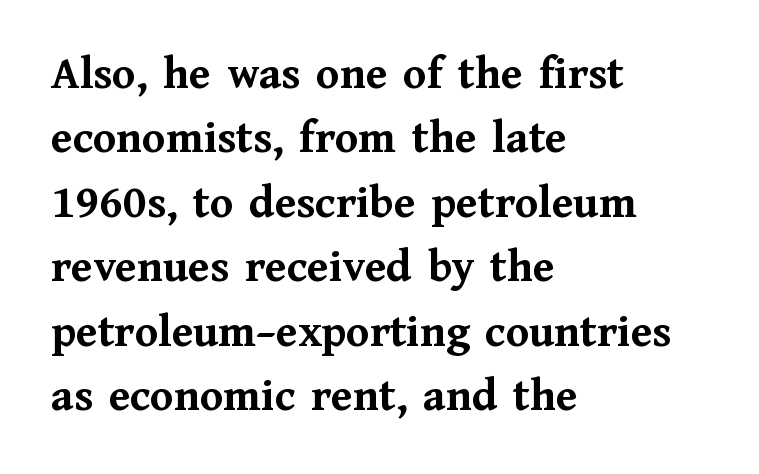
The image shows 47 px semibold serif type, upright; set left-aligned, normal line spacing (1.37x), normal letter spacing, not underlined; medium stroke contrast and a medium x-height.
